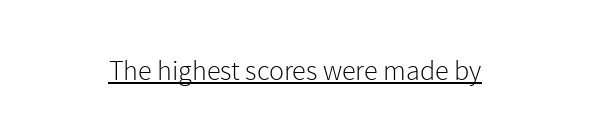
{"serif": "no", "italic": "no", "bold": "no", "weight": "light", "width": "normal", "x_height": "medium", "monospaced": "no", "underline": "yes", "letter_spacing": "normal", "letter_spacing_em": 0.0, "glyph_px": 28}
